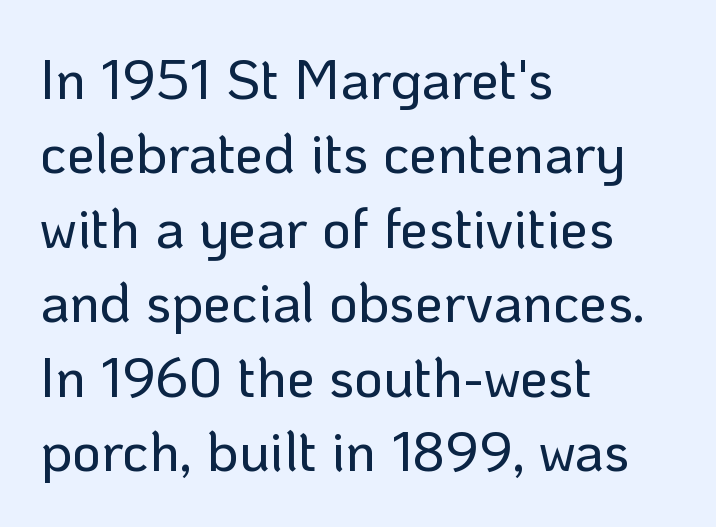
You can tell from the bare stems that sans-serif type was used. Has an underline been added? It has not. Each word holds together tightly as a unit, with standard inter-letter gaps. When letters stand straight like this, we call the style roman or upright. A typesetter would call this proportional, since set widths differ per character. Every row of glyphs begins at an identical x-position on the left.
